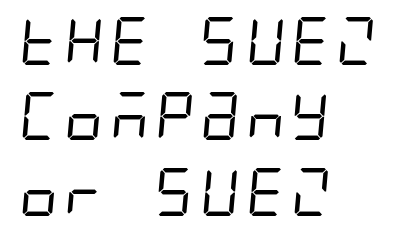
{"serif": "no", "bold": "no", "weight": "regular", "width": "condensed", "stroke_contrast": "low", "x_height": "large", "underline": "no", "align": "left", "line_spacing": "normal", "line_spacing_ratio": 1.57, "letter_spacing": "normal", "letter_spacing_em": 0.0, "glyph_px": 48}
